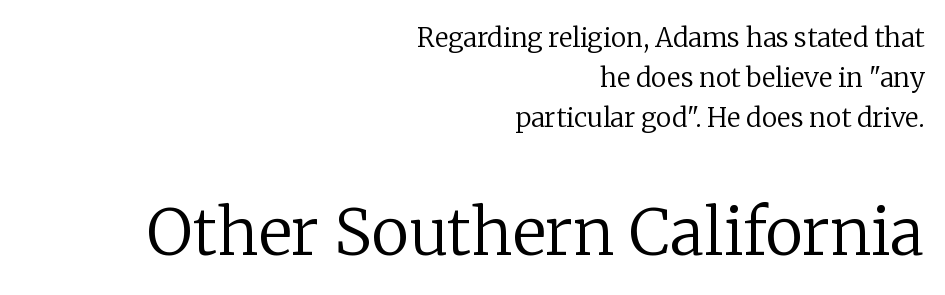
The image shows 64 px regular-weight serif type, upright; set right-aligned, normal line spacing (1.54x), normal letter spacing, not underlined; the second (bottom) block is 2.46x larger; low stroke contrast and a medium x-height.
